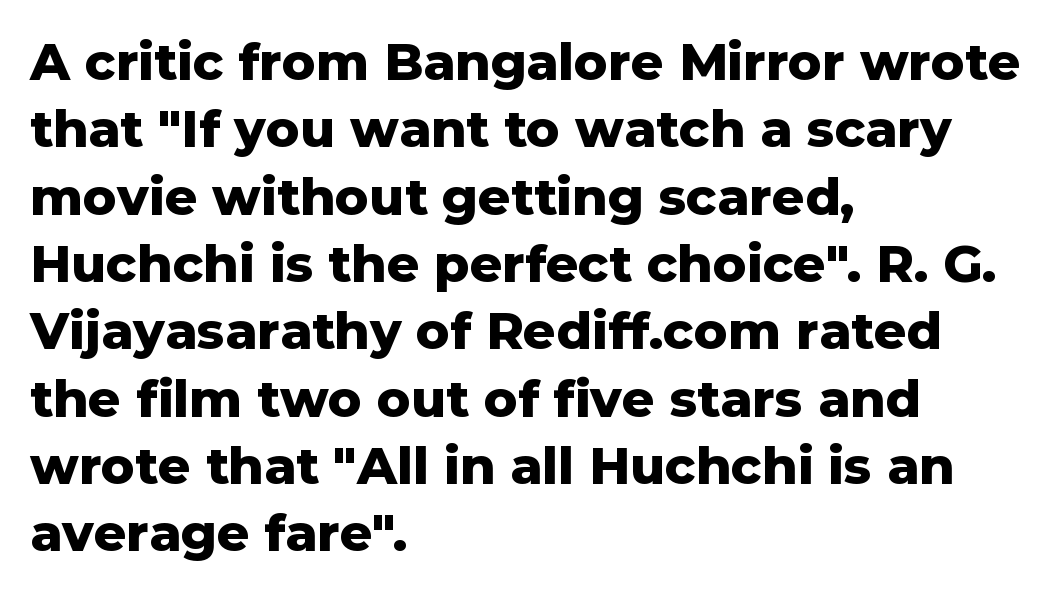
{"serif": "no", "italic": "no", "bold": "yes", "weight": "heavy", "width": "normal", "stroke_contrast": "low", "x_height": "medium", "monospaced": "no", "underline": "no", "align": "left", "line_spacing": "normal", "line_spacing_ratio": 1.32, "letter_spacing": "normal", "letter_spacing_em": 0.0, "glyph_px": 51}
